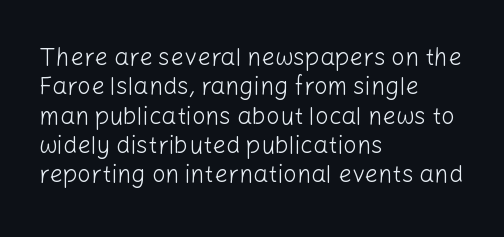
The image shows 24 px text type, upright; set left-aligned, line spacing 1.22x, normal letter spacing, not underlined.
